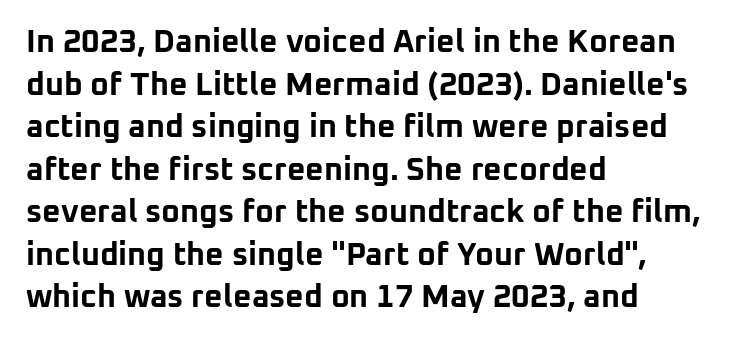
The image shows 32 px bold sans-serif type, upright; set left-aligned, normal line spacing (1.33x), normal letter spacing, not underlined; low stroke contrast and a medium x-height.
